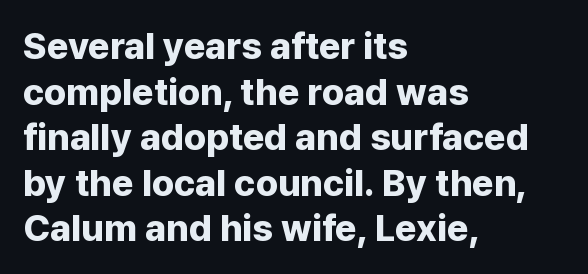
Q: Is the text bold? A: Yes.
Q: Is the text italic (slanted)? A: No, it is upright.
Q: Is the typeface a serif or a sans-serif typeface? A: Sans-serif.
Q: Is the text underlined? A: No.
Q: How is the paragraph aligned? A: Left-aligned.
Q: Is the spacing between letters normal or unusually wide? A: Normal.
Q: Width (condensed, normal, or wide)? A: Normal.
Q: Stroke contrast? A: Low.
Q: x-height? A: Medium.
Q: Monospaced? A: No.
